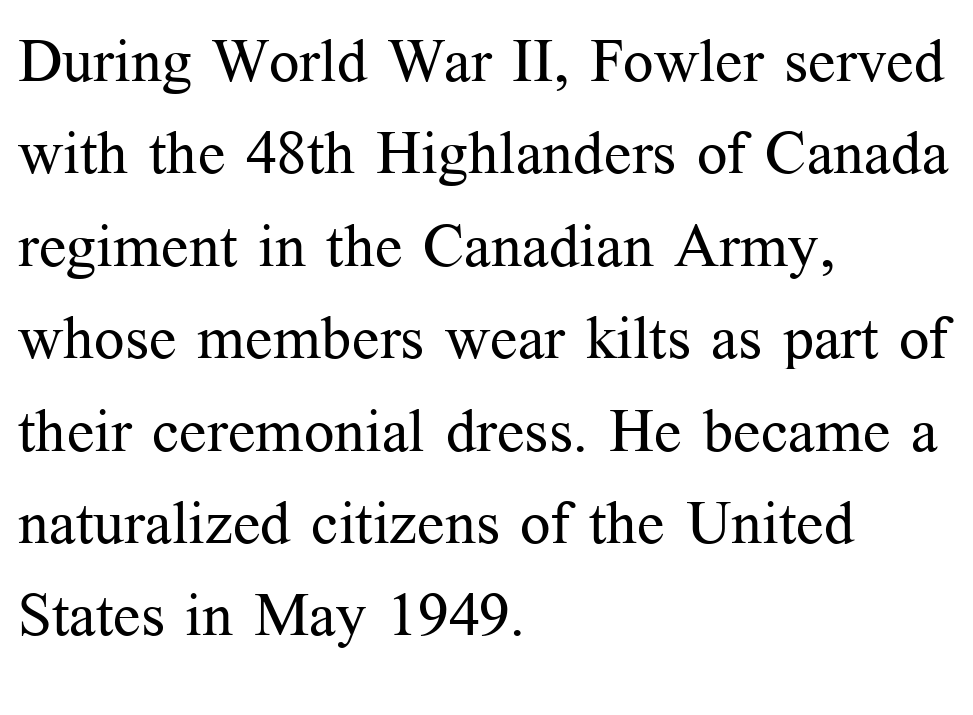
{"serif": "yes", "italic": "no", "bold": "no", "weight": "regular", "width": "normal", "stroke_contrast": "medium", "x_height": "medium", "monospaced": "no", "underline": "no", "align": "left", "line_spacing": "normal", "line_spacing_ratio": 1.54, "letter_spacing": "normal", "letter_spacing_em": 0.0, "glyph_px": 60}
